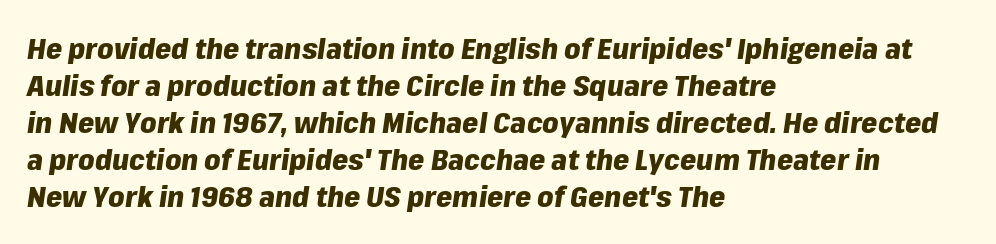
Q: Is the text bold? A: Yes.
Q: Is the text italic (slanted)? A: Yes, it leans right by about 8 degrees.
Q: Is the text underlined? A: No.
Q: How is the paragraph aligned? A: Left-aligned.
Q: Is the spacing between letters normal or unusually wide? A: Normal.
Q: Is the spacing between lines tight, normal or loose? A: Normal.
Q: Width (condensed, normal, or wide)? A: Normal.
Q: Stroke contrast? A: Low.
Q: x-height? A: Medium.
Q: Monospaced? A: No.
